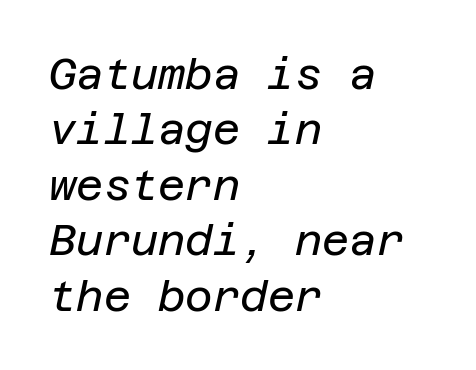
The image shows 42 px regular-weight type, italic (leaning right); set left-aligned, normal line spacing (1.32x), normal letter spacing, not underlined; low stroke contrast and a large x-height.
